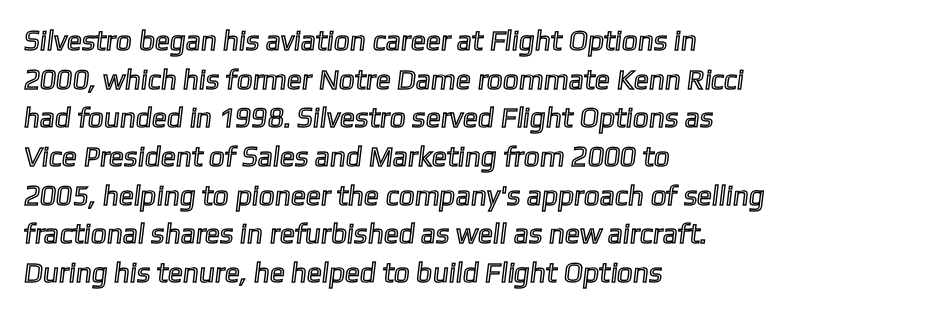
{"width": "normal", "x_height": "medium", "monospaced": "no", "underline": "no", "align": "left", "line_spacing": "normal", "line_spacing_ratio": 1.38, "letter_spacing": "normal", "letter_spacing_em": 0.0, "glyph_px": 28}
